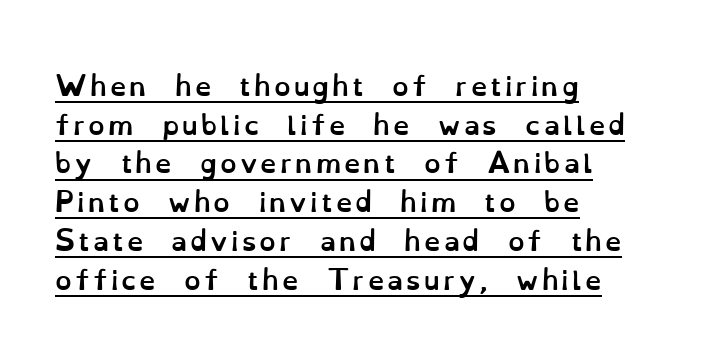
Q: Is the text bold? A: Yes.
Q: Is the text italic (slanted)? A: No, it is upright.
Q: Is the text underlined? A: Yes.
Q: How is the paragraph aligned? A: Left-aligned.
Q: Is the spacing between lines tight, normal or loose? A: Normal.
